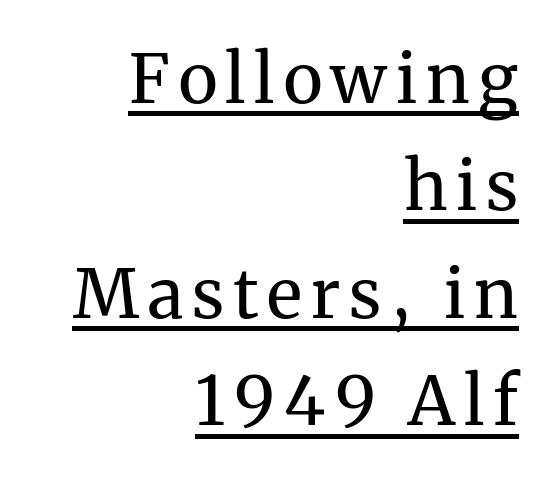
A continuous stroke trails under the words, as in a hyperlink. A typesetter would label this face a serif. Vertically, the passage feels balanced, rows spaced as you'd expect. In terms of posture, this sample is upright. Layout note: lines flush right.
